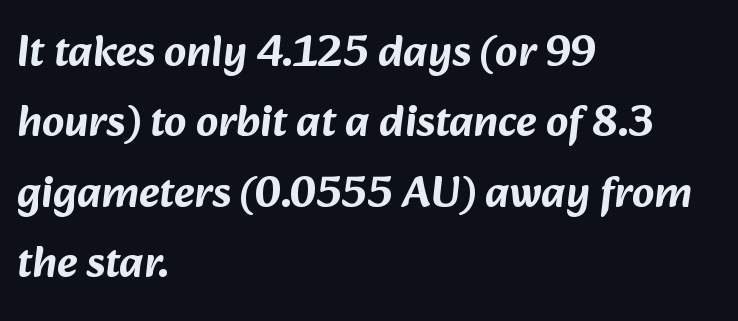
The image shows 44 px sans-serif type; set left-aligned, normal line spacing (1.6x), normal letter spacing, not underlined; low stroke contrast and a medium x-height.
